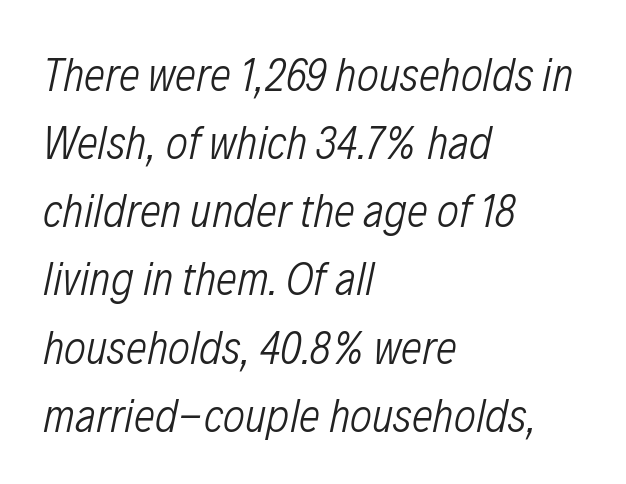
No extra ink here — the face is not bold. If you drew a ruler down the left edge, every line would touch it. Evenly set lines give the paragraph a standard silhouette. The passage shown is not underscored anywhere. Honestly, the letter spacing is just normal — you wouldn't notice it.
